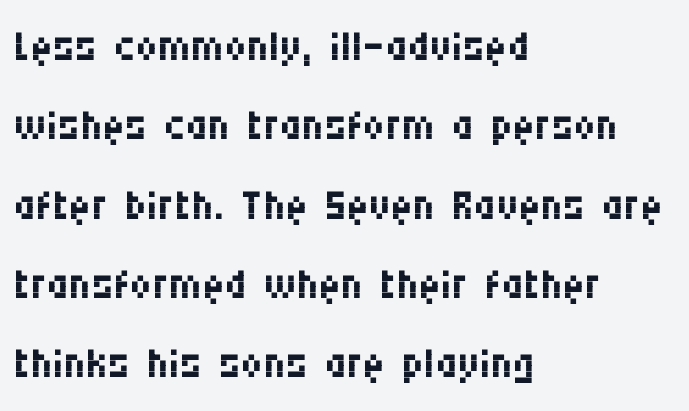
{"serif": "no", "italic": "no", "bold": "no", "weight": "regular", "width": "condensed", "stroke_contrast": "medium", "x_height": "large", "monospaced": "no", "underline": "no", "align": "left", "line_spacing": "normal", "line_spacing_ratio": 1.3, "letter_spacing": "normal", "letter_spacing_em": 0.0, "glyph_px": 61}
